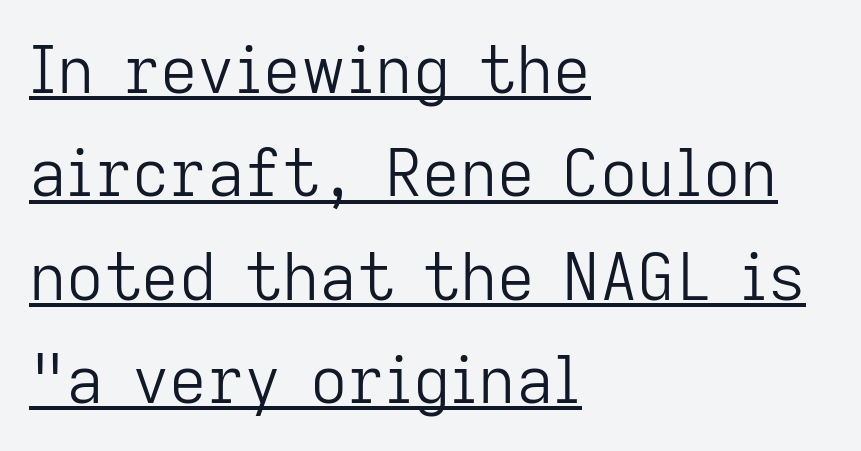
{"serif": "no", "italic": "no", "bold": "no", "weight": "light", "width": "normal", "stroke_contrast": "low", "x_height": "medium", "monospaced": "no", "underline": "yes", "align": "left", "line_spacing": "normal", "line_spacing_ratio": 1.59, "letter_spacing": "normal", "letter_spacing_em": 0.0, "glyph_px": 65}
